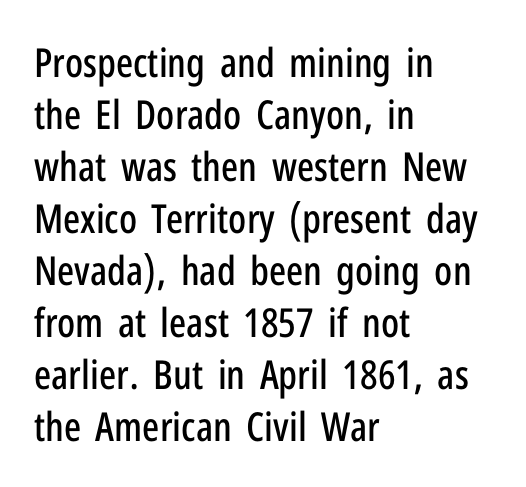
Unlike italic type, these characters show no tilt at all. The rendering anchors every line to the left-hand side. Does extra space separate the letters? No, they use regular spacing. Character widths vary here, with narrow letters taking less room than wide ones.
